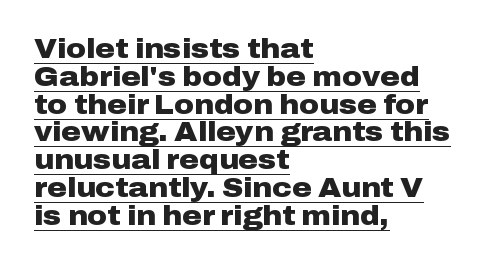
{"italic": "no", "bold": "yes", "underline": "yes", "align": "left", "line_spacing": "tight", "line_spacing_ratio": 1.03, "letter_spacing": "normal", "letter_spacing_em": 0.0, "glyph_px": 27}
